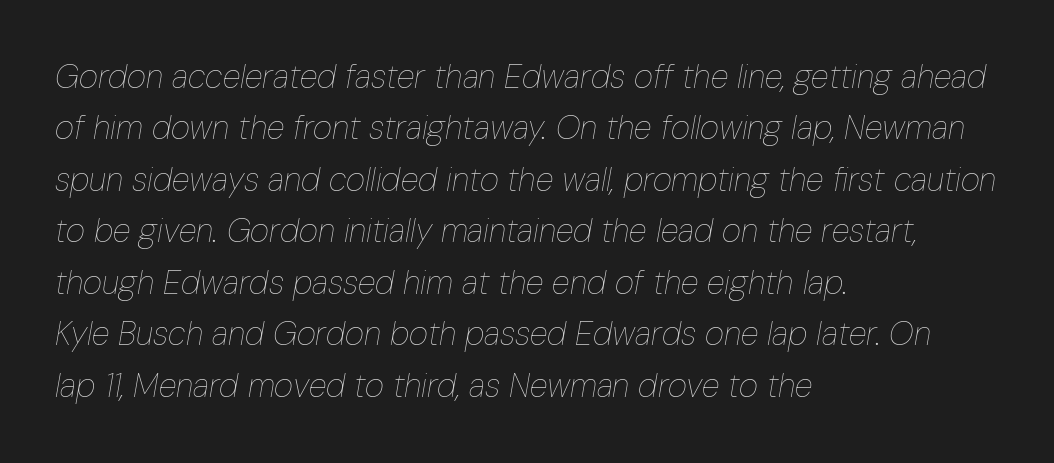
{"italic": "yes", "lean": "right", "slant_degrees": 10, "bold": "no", "weight": "thin", "width": "condensed", "stroke_contrast": "low", "x_height": "medium", "monospaced": "no", "underline": "no", "align": "left", "line_spacing": "normal", "line_spacing_ratio": 1.56, "letter_spacing": "normal", "letter_spacing_em": 0.0, "glyph_px": 33}
